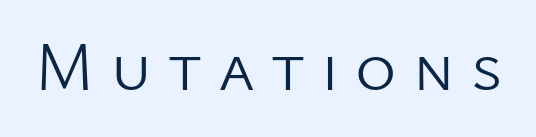
{"serif": "no", "italic": "no", "bold": "no", "weight": "light", "width": "normal", "stroke_contrast": "low", "x_height": "medium", "monospaced": "no", "underline": "no", "letter_spacing": "wide", "letter_spacing_em": 0.23, "glyph_px": 70}
